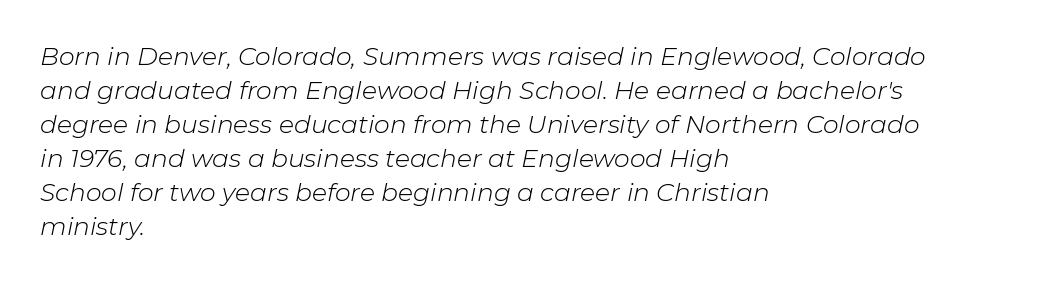
{"italic": "yes", "lean": "right", "slant_degrees": 11, "bold": "no", "underline": "no", "align": "left", "line_spacing": "normal", "line_spacing_ratio": 1.36, "letter_spacing": "normal", "letter_spacing_em": 0.0, "glyph_px": 25}
